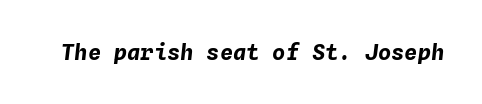
Just letters on the line, the space beneath them empty. Observe the lean: these are italic letterforms. This sample uses plain, unmodified letter spacing. Chunky letters — that's bold for sure.
